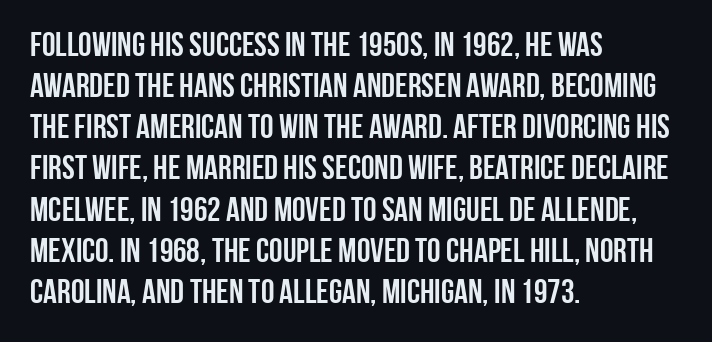
If you drew a ruler down the left edge, every line would touch it. Italic? Not at all — the glyphs are vertical. Note the varied advance widths — an 'i' is clearly narrower than an 'm'. The designer went with a sans here, leaving each stem footless. Short note: letters normally spaced.
